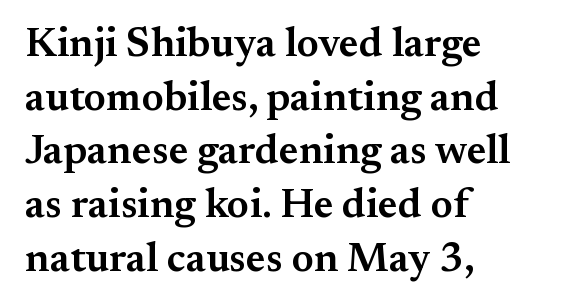
The image shows 41 px semibold serif type, upright; set left-aligned, normal line spacing (1.31x), normal letter spacing, not underlined; medium stroke contrast and a small x-height.
